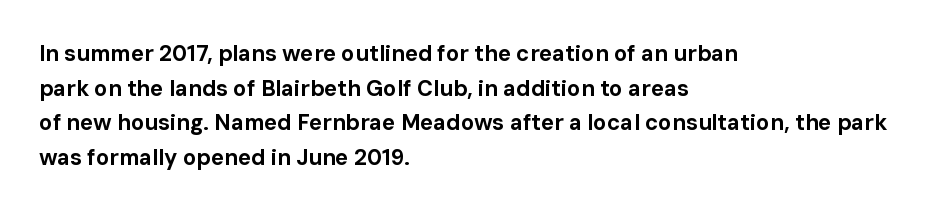
The image shows 22 px bold type, upright; set left-aligned, normal line spacing (1.57x), normal letter spacing, not underlined.
